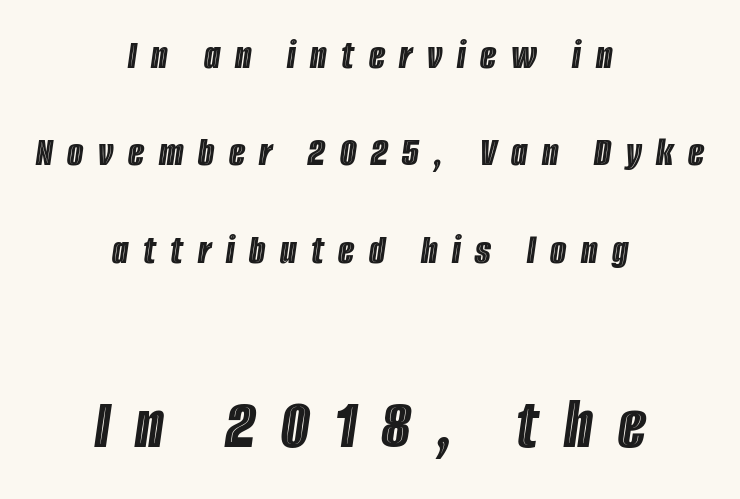
{"italic": "yes", "lean": "right", "slant_degrees": 8, "width": "condensed", "x_height": "large", "monospaced": "no", "underline": "no", "align": "center", "line_spacing": "loose", "line_spacing_ratio": 2.32, "letter_spacing": "wide", "letter_spacing_em": 0.35, "larger_block": "second", "size_ratio": 1.74, "glyph_px": 73}
